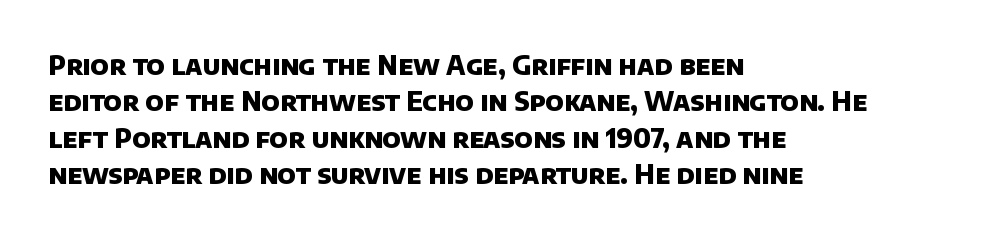
{"bold": "yes", "underline": "no", "align": "left", "line_spacing": "normal", "line_spacing_ratio": 1.4, "letter_spacing": "normal", "letter_spacing_em": 0.0, "glyph_px": 26}
